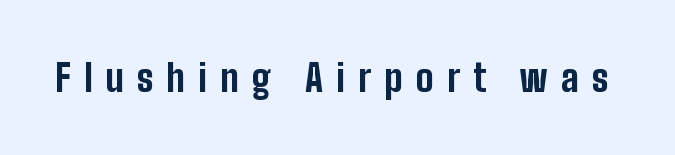
{"serif": "no", "italic": "no", "bold": "yes", "weight": "bold", "width": "condensed", "stroke_contrast": "low", "x_height": "medium", "monospaced": "no", "underline": "no", "letter_spacing": "wide", "letter_spacing_em": 0.35, "glyph_px": 37}
